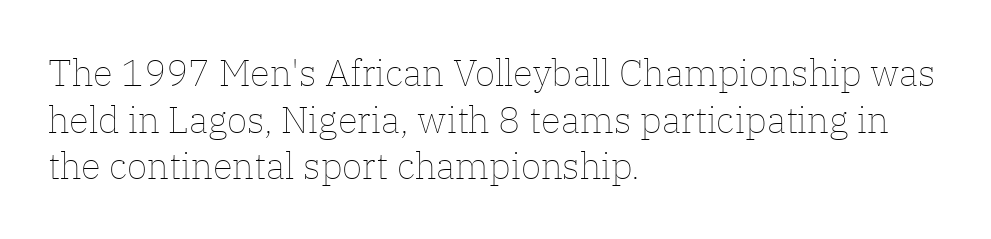
Q: Is the text bold? A: No.
Q: Is the text italic (slanted)? A: No, it is upright.
Q: Is the text underlined? A: No.
Q: How is the paragraph aligned? A: Left-aligned.
Q: Is the spacing between letters normal or unusually wide? A: Normal.
Q: Is the spacing between lines tight, normal or loose? A: Normal.
Q: Width (condensed, normal, or wide)? A: Normal.
Q: Stroke contrast? A: Low.
Q: x-height? A: Medium.
Q: Monospaced? A: No.
